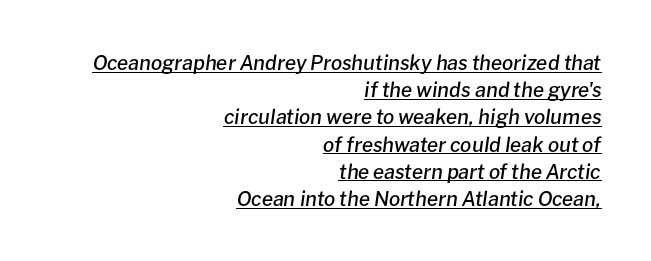
Typographic density is moderately raised because the face is semibold. The typesetter has applied underlining to the passage shown. This block has exactly the height ordinary leading produces. How are the letters spaced? Ordinarily, with no added tracking.
